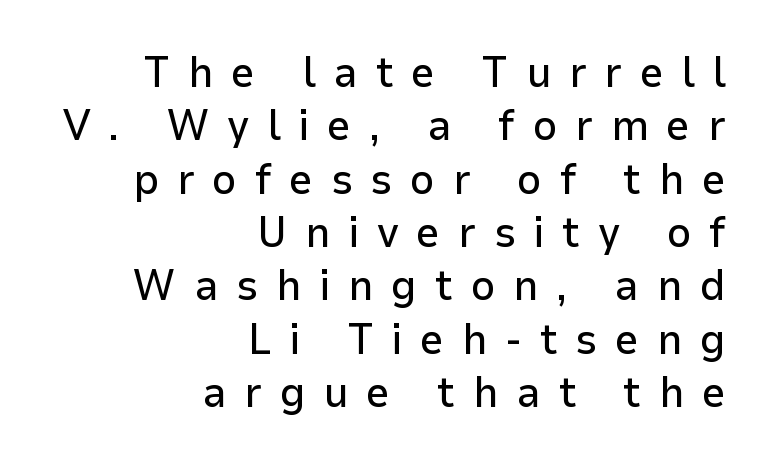
{"serif": "no", "italic": "no", "width": "normal", "stroke_contrast": "low", "x_height": "medium", "monospaced": "no", "underline": "no", "align": "right", "line_spacing_ratio": 1.24, "letter_spacing": "wide", "letter_spacing_em": 0.41, "glyph_px": 43}
